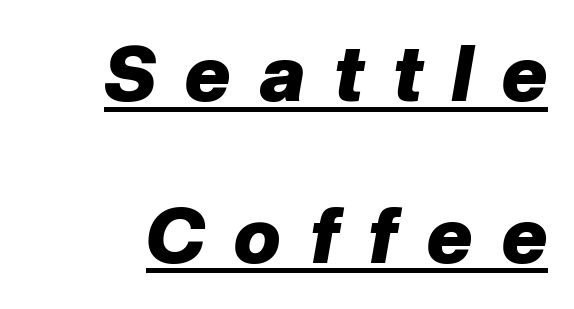
{"italic": "yes", "lean": "right", "slant_degrees": 10, "bold": "yes", "weight": "heavy", "width": "normal", "stroke_contrast": "low", "x_height": "medium", "monospaced": "no", "underline": "yes", "line_spacing": "loose", "line_spacing_ratio": 2.1, "letter_spacing": "wide", "letter_spacing_em": 0.38, "glyph_px": 77}
